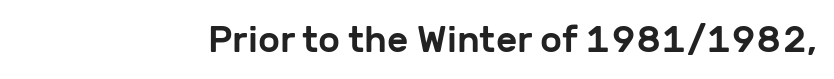
{"serif": "no", "italic": "no", "width": "normal", "stroke_contrast": "low", "x_height": "medium", "monospaced": "no", "underline": "no", "letter_spacing": "normal", "letter_spacing_em": 0.0, "glyph_px": 37}
